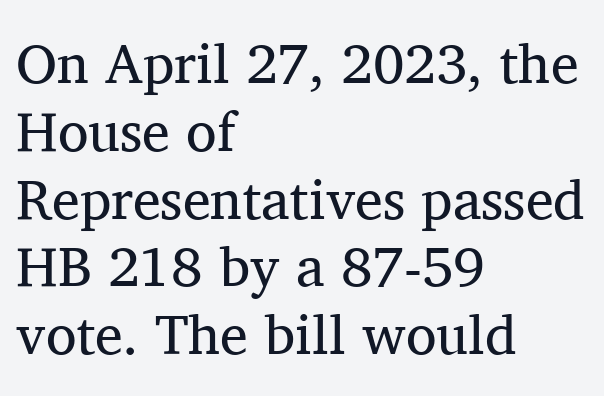
Q: Is the text bold? A: No.
Q: Is the text italic (slanted)? A: No, it is upright.
Q: Is the typeface a serif or a sans-serif typeface? A: Serif.
Q: Is the text underlined? A: No.
Q: How is the paragraph aligned? A: Left-aligned.
Q: Is the spacing between letters normal or unusually wide? A: Normal.
Q: Width (condensed, normal, or wide)? A: Normal.
Q: Stroke contrast? A: Medium.
Q: x-height? A: Medium.
Q: Monospaced? A: No.
